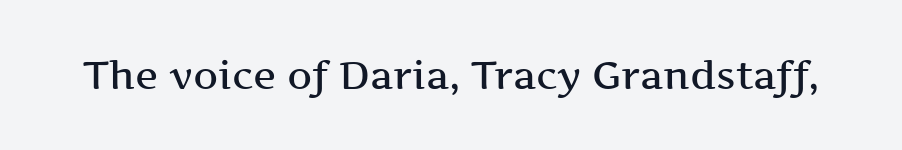
Q: Is the text bold? A: Semi-bold.
Q: Is the text italic (slanted)? A: No, it is upright.
Q: Is the typeface a serif or a sans-serif typeface? A: Serif.
Q: Is the text underlined? A: No.
Q: Is the spacing between letters normal or unusually wide? A: Normal.
Q: Width (condensed, normal, or wide)? A: Wide.
Q: Stroke contrast? A: Medium.
Q: x-height? A: Medium.
Q: Monospaced? A: No.
